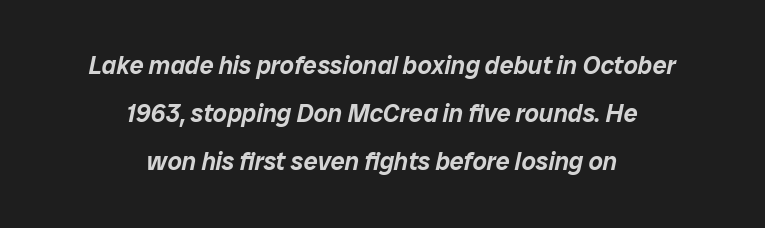
The image shows 25 px text type, italic (leaning right); set centered, loose line spacing (1.93x), normal letter spacing, not underlined.
